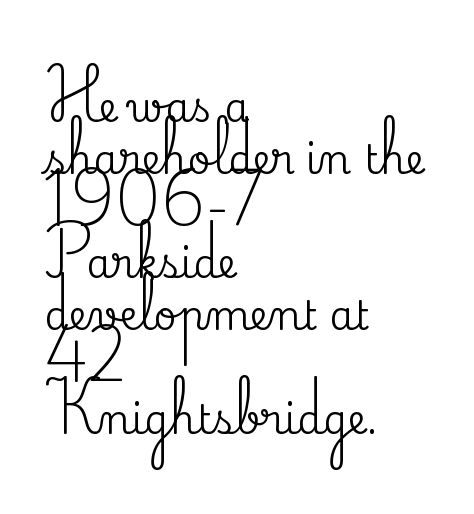
{"serif": "yes", "italic": "no", "width": "normal", "stroke_contrast": "medium", "x_height": "small", "monospaced": "no", "underline": "no", "align": "left", "line_spacing": "normal", "line_spacing_ratio": 1.3, "letter_spacing": "normal", "letter_spacing_em": 0.0, "glyph_px": 40}
